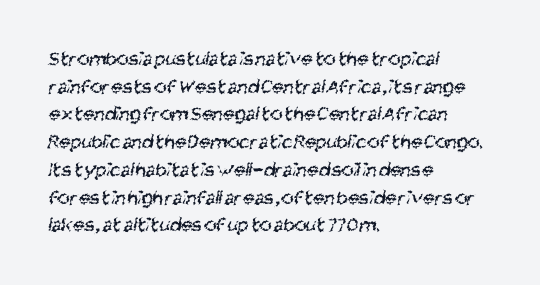
No extra ink here — the face is not bold. Honestly, there is no underline to notice here at all. In terms of letterspacing, this is plain default setting. Is there much room between lines? A standard amount, neither cramped nor airy.
